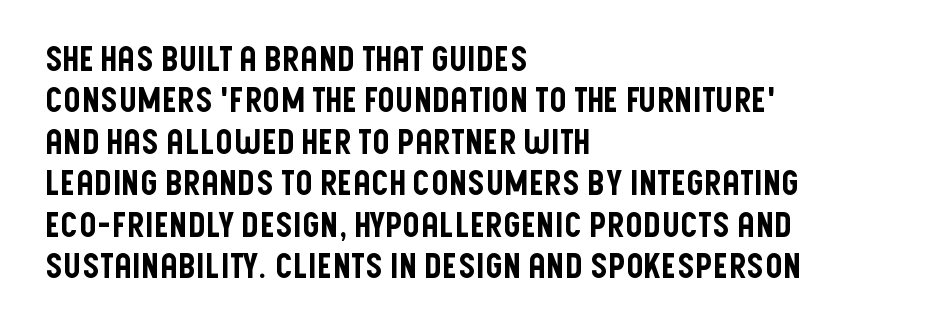
The image shows 34 px condensed sans-serif type, upright; set left-aligned, line spacing 1.22x, normal letter spacing, not underlined; low stroke contrast and a large x-height.
